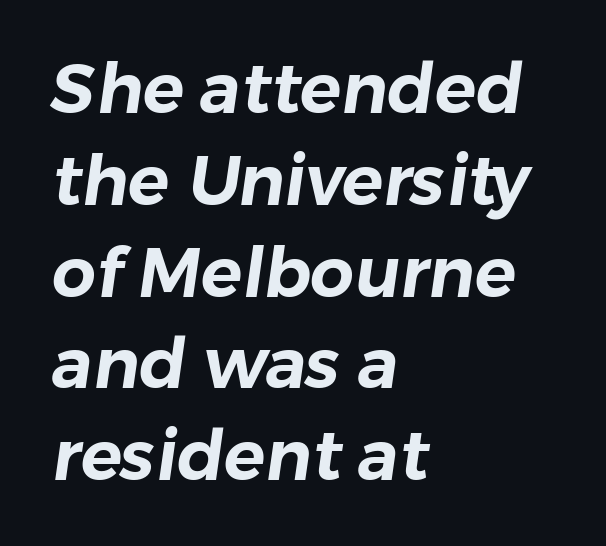
{"serif": "no", "width": "normal", "stroke_contrast": "low", "x_height": "medium", "monospaced": "no", "underline": "no", "align": "left", "line_spacing": "normal", "line_spacing_ratio": 1.33, "letter_spacing": "normal", "letter_spacing_em": 0.0, "glyph_px": 69}
